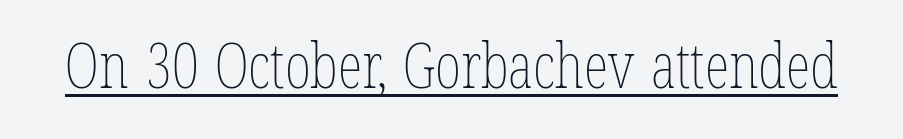
The image shows 63 px thin, condensed type, upright; set normal letter spacing, underlined; low stroke contrast and a medium x-height.
